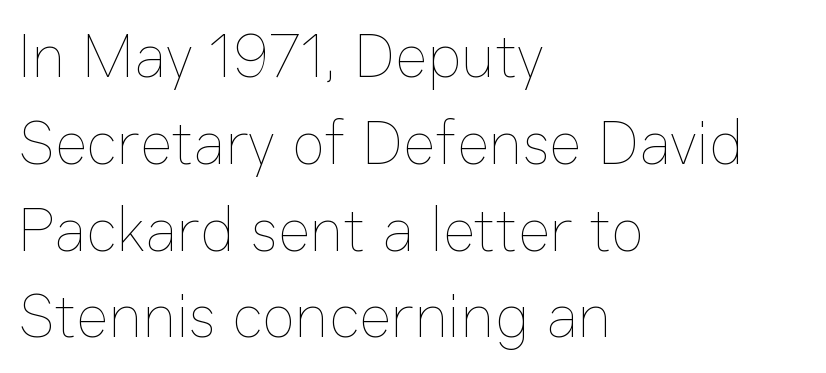
Q: Is the text bold? A: No.
Q: Is the text italic (slanted)? A: No, it is upright.
Q: Is the text underlined? A: No.
Q: How is the paragraph aligned? A: Left-aligned.
Q: Is the spacing between letters normal or unusually wide? A: Normal.
Q: Is the spacing between lines tight, normal or loose? A: Normal.
Q: Width (condensed, normal, or wide)? A: Normal.
Q: Stroke contrast? A: Low.
Q: x-height? A: Medium.
Q: Monospaced? A: No.
